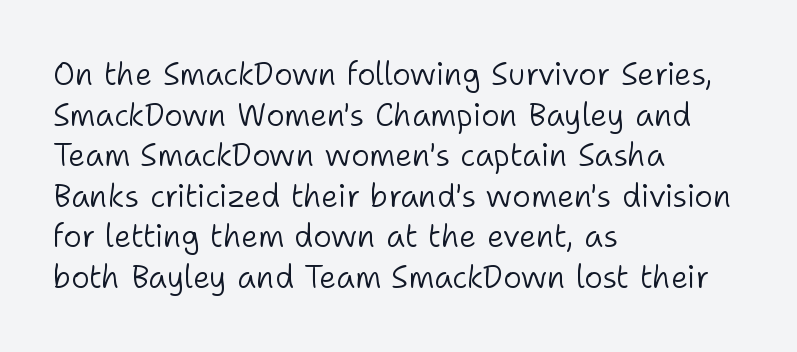
The image shows 31 px light sans-serif type, upright; set left-aligned, normal line spacing (1.31x), normal letter spacing, not underlined; low stroke contrast and a medium x-height.
